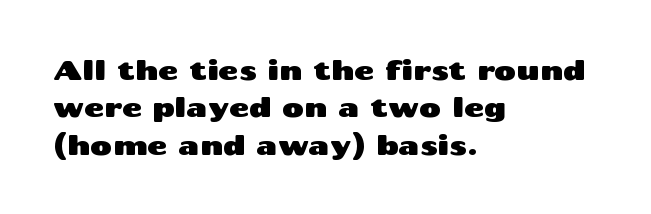
Q: Is the text italic (slanted)? A: No, it is upright.
Q: Is the text underlined? A: No.
Q: How is the paragraph aligned? A: Left-aligned.
Q: Is the spacing between letters normal or unusually wide? A: Normal.
Q: Is the spacing between lines tight, normal or loose? A: Normal.
